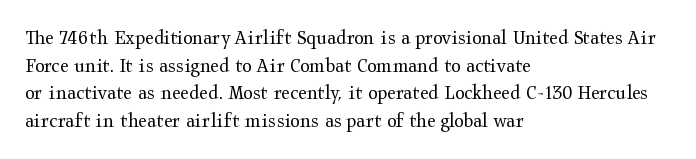
The image shows 22 px text type, upright; set left-aligned, normal line spacing (1.26x), normal letter spacing, not underlined.
